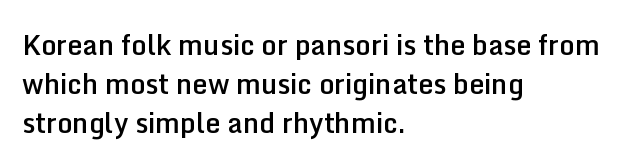
{"italic": "no", "bold": "semi", "underline": "no", "align": "left", "line_spacing": "normal", "line_spacing_ratio": 1.44, "letter_spacing": "normal", "letter_spacing_em": 0.0, "glyph_px": 27}
